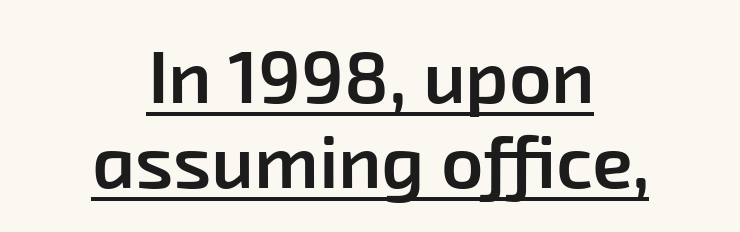
{"serif": "no", "bold": "semi", "weight": "semibold", "width": "normal", "stroke_contrast": "low", "x_height": "medium", "monospaced": "no", "underline": "yes", "align": "center", "line_spacing": "tight", "line_spacing_ratio": 1.15, "letter_spacing": "normal", "letter_spacing_em": 0.0, "glyph_px": 74}
